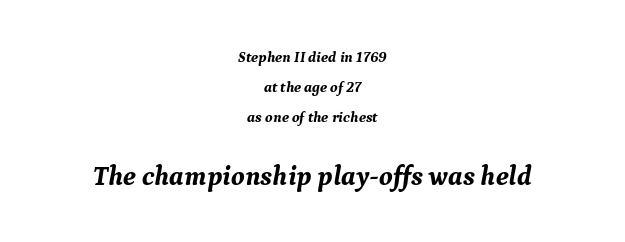
The image shows 27 px bold type, italic (leaning right); set centered, loose line spacing (2.0x), normal letter spacing, not underlined; the second (bottom) block is 1.8x larger.
